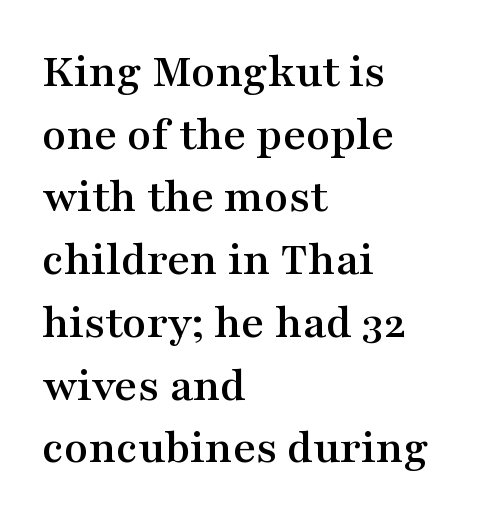
A classic flush-left, rag-right setting is used for this passage. The passage shown is typeset with a serif family. The gaps between neighbouring characters are ordinary and unremarkable. Proportional: the letters do not fall into vertical columns.
